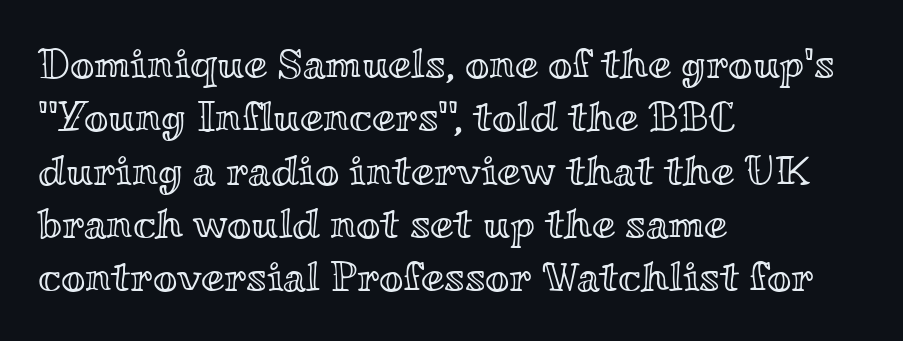
{"italic": "no", "width": "wide", "x_height": "small", "monospaced": "no", "underline": "no", "align": "left", "line_spacing": "normal", "line_spacing_ratio": 1.27, "letter_spacing": "normal", "letter_spacing_em": 0.0, "glyph_px": 42}
